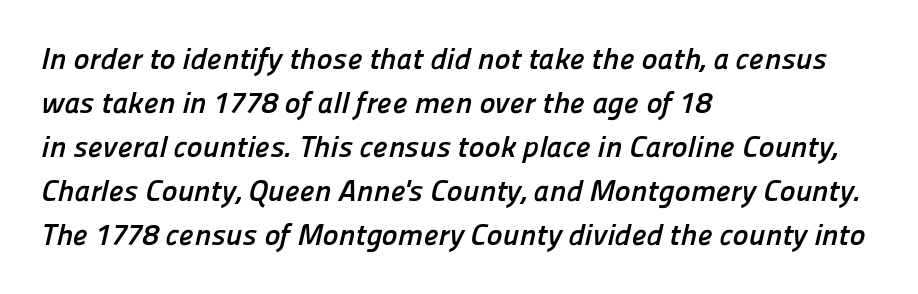
The image shows 30 px semibold sans-serif type; set left-aligned, normal line spacing (1.47x), normal letter spacing, not underlined; low stroke contrast and a medium x-height.
